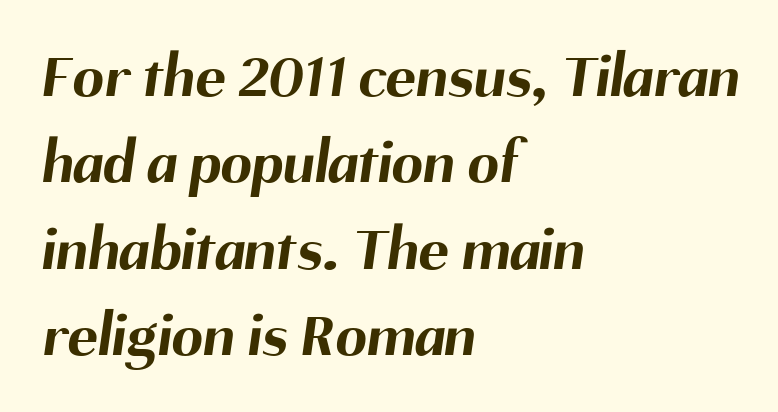
What stands out about the letter spacing? Nothing — it is the standard amount. Compared with an ordinary text face, these strokes are far heavier — a full bold. The face used here is proportionally spaced, like ordinary book or web type. Each line starts at the same left margin while the right side varies.
